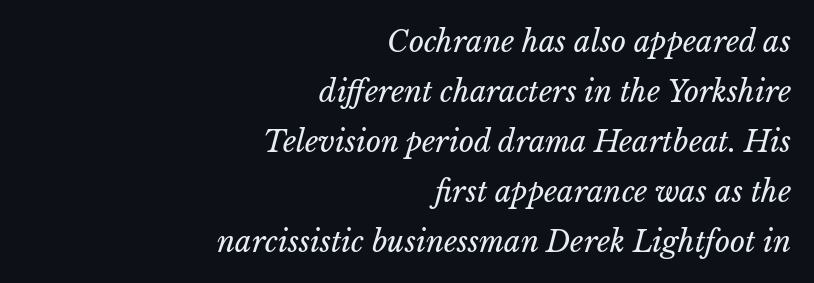
{"bold": "no", "weight": "regular", "width": "normal", "stroke_contrast": "low", "x_height": "medium", "monospaced": "no", "underline": "no", "align": "right", "line_spacing_ratio": 1.72, "letter_spacing": "normal", "letter_spacing_em": 0.0, "glyph_px": 29}
